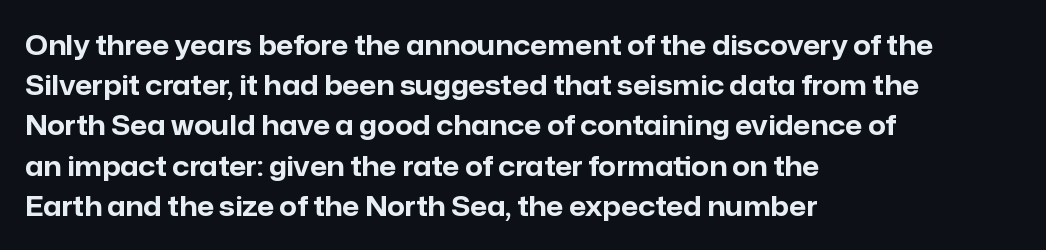
{"italic": "no", "bold": "yes", "underline": "no", "align": "left", "line_spacing": "normal", "line_spacing_ratio": 1.49, "letter_spacing": "normal", "letter_spacing_em": 0.0, "glyph_px": 27}
